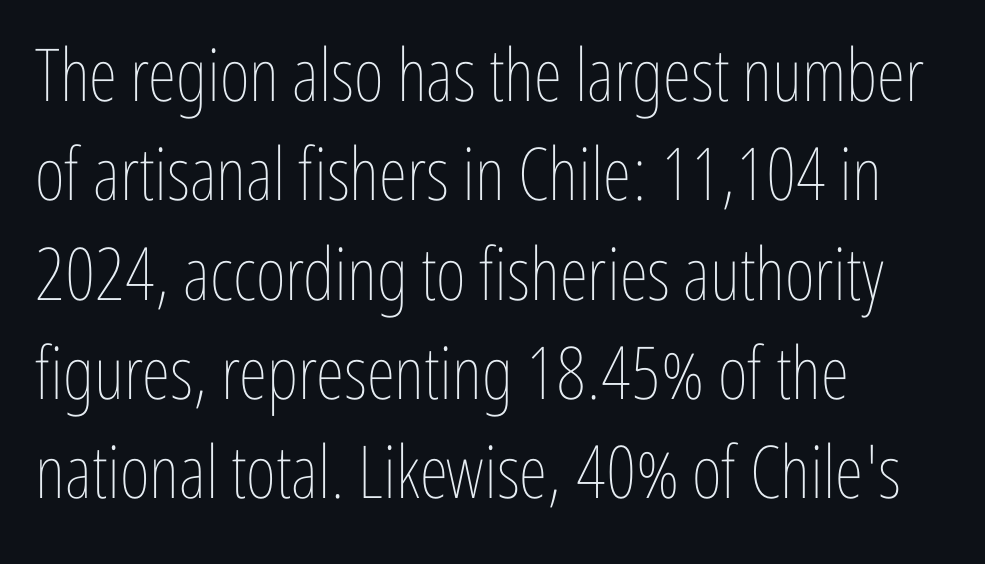
Q: Is the text bold? A: No.
Q: Is the text italic (slanted)? A: No, it is upright.
Q: Is the text underlined? A: No.
Q: How is the paragraph aligned? A: Left-aligned.
Q: Is the spacing between letters normal or unusually wide? A: Normal.
Q: Is the spacing between lines tight, normal or loose? A: Normal.
Q: Width (condensed, normal, or wide)? A: Condensed.
Q: Stroke contrast? A: Low.
Q: x-height? A: Medium.
Q: Monospaced? A: No.
